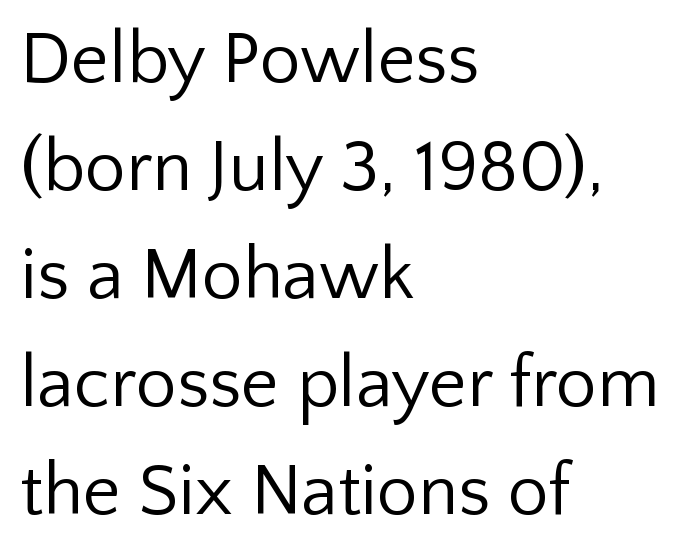
Q: Is the text bold? A: No.
Q: Is the text italic (slanted)? A: No, it is upright.
Q: Is the typeface a serif or a sans-serif typeface? A: Sans-serif.
Q: Is the text underlined? A: No.
Q: How is the paragraph aligned? A: Left-aligned.
Q: Is the spacing between letters normal or unusually wide? A: Normal.
Q: Is the spacing between lines tight, normal or loose? A: Normal.
Q: Width (condensed, normal, or wide)? A: Normal.
Q: Stroke contrast? A: Low.
Q: x-height? A: Medium.
Q: Monospaced? A: No.
